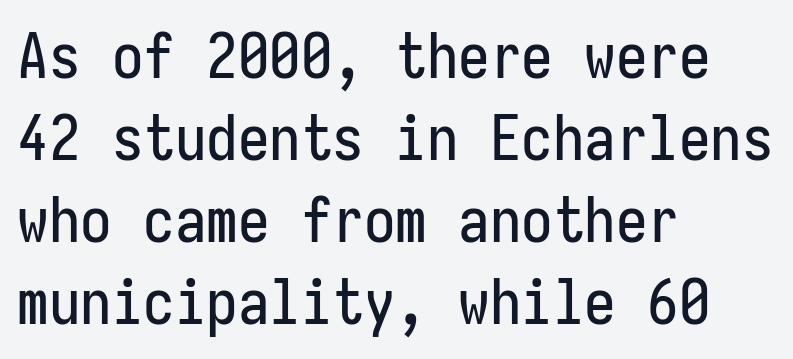
The image shows 63 px condensed sans-serif type, upright, monospaced; set left-aligned, normal line spacing (1.3x), normal letter spacing, not underlined; low stroke contrast and a medium x-height.
